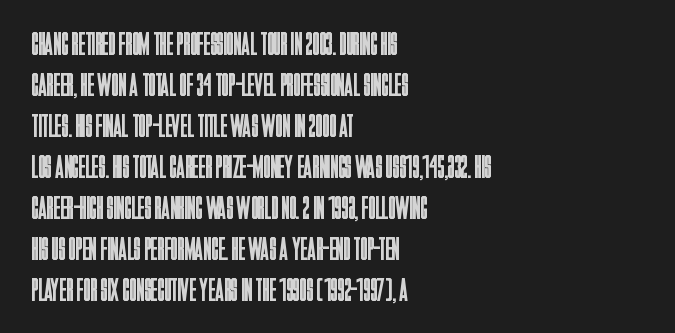
{"serif": "no", "italic": "no", "bold": "no", "weight": "regular", "width": "condensed", "stroke_contrast": "low", "x_height": "large", "monospaced": "no", "underline": "no", "align": "left", "line_spacing": "normal", "line_spacing_ratio": 1.28, "letter_spacing": "normal", "letter_spacing_em": 0.0, "glyph_px": 32}
